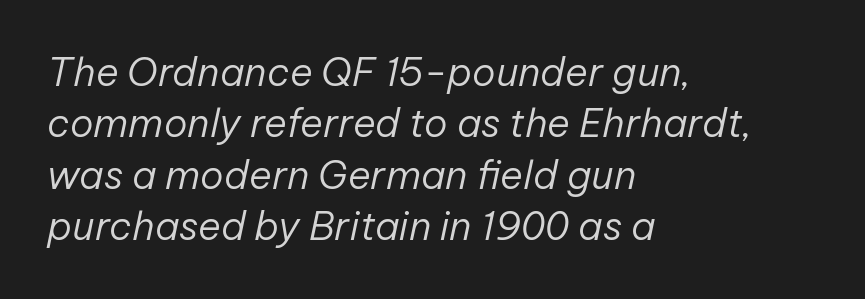
{"italic": "yes", "lean": "right", "slant_degrees": 12, "bold": "no", "weight": "regular", "width": "normal", "stroke_contrast": "low", "x_height": "medium", "monospaced": "no", "underline": "no", "align": "left", "line_spacing": "normal", "line_spacing_ratio": 1.32, "letter_spacing": "normal", "letter_spacing_em": 0.0, "glyph_px": 39}
